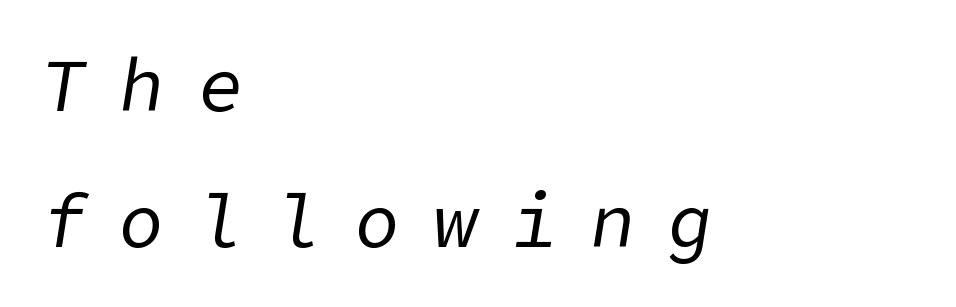
{"italic": "yes", "lean": "right", "slant_degrees": 9, "bold": "no", "weight": "regular", "width": "normal", "stroke_contrast": "low", "x_height": "medium", "underline": "no", "align": "left", "line_spacing_ratio": 1.84, "letter_spacing": "wide", "letter_spacing_em": 0.46, "glyph_px": 74}
